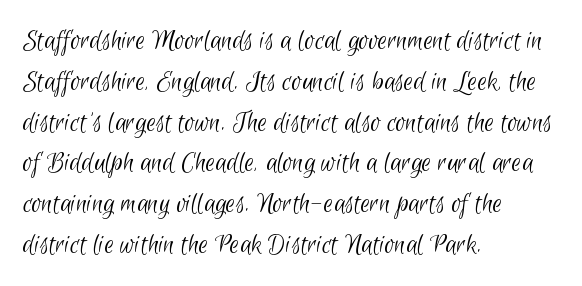
Proportional: the letters do not fall into vertical columns. Quick note: underline off. No feet cap the strokes, marking this as sans-serif type. There is no visible air inserted between adjacent glyphs. Each line starts at the same left margin while the right side varies.
